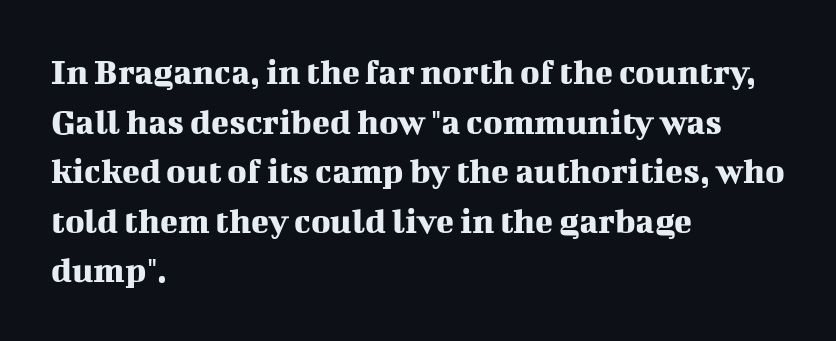
Proportional: the letters do not fall into vertical columns. Spacing between characters is what you'd get straight out of the box. The rendering shows small feet on the letterforms — a serif design. Glance below the letters and you will spot only blank space. The passage shown stacks its lines at a standard gap. The type sits square on the baseline with zero lean.
